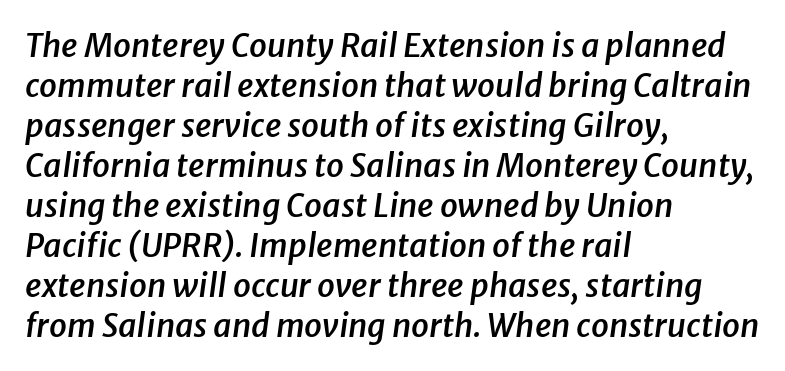
The image shows 32 px semibold type, italic (leaning right); set left-aligned, normal line spacing (1.25x), normal letter spacing, not underlined; low stroke contrast and a medium x-height.
